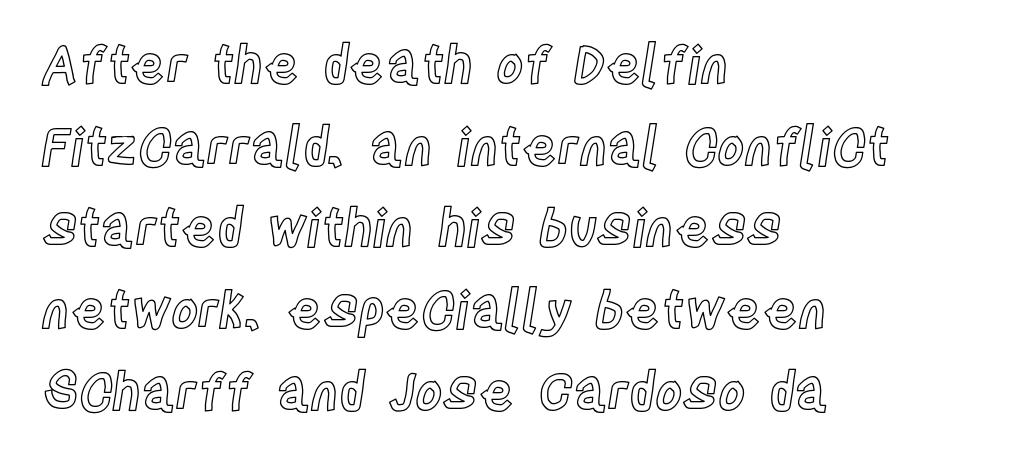
Q: Is the text italic (slanted)? A: Yes.
Q: Is the text underlined? A: No.
Q: How is the paragraph aligned? A: Left-aligned.
Q: Is the spacing between letters normal or unusually wide? A: Normal.
Q: Is the spacing between lines tight, normal or loose? A: Normal.
Q: Width (condensed, normal, or wide)? A: Condensed.
Q: x-height? A: Large.
Q: Monospaced? A: No.
